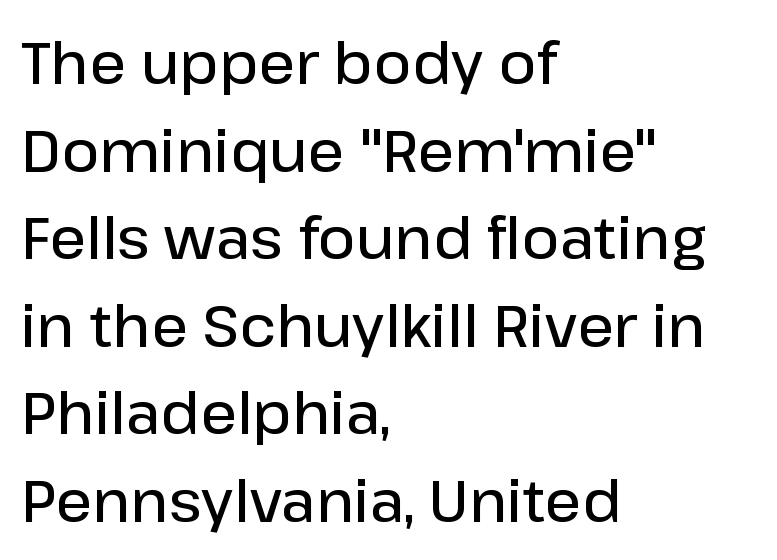
Q: Is the text bold? A: Semi-bold.
Q: Is the text italic (slanted)? A: No, it is upright.
Q: Is the typeface a serif or a sans-serif typeface? A: Sans-serif.
Q: Is the text underlined? A: No.
Q: How is the paragraph aligned? A: Left-aligned.
Q: Is the spacing between letters normal or unusually wide? A: Normal.
Q: Is the spacing between lines tight, normal or loose? A: Normal.
Q: Width (condensed, normal, or wide)? A: Normal.
Q: Stroke contrast? A: Low.
Q: x-height? A: Medium.
Q: Monospaced? A: No.
